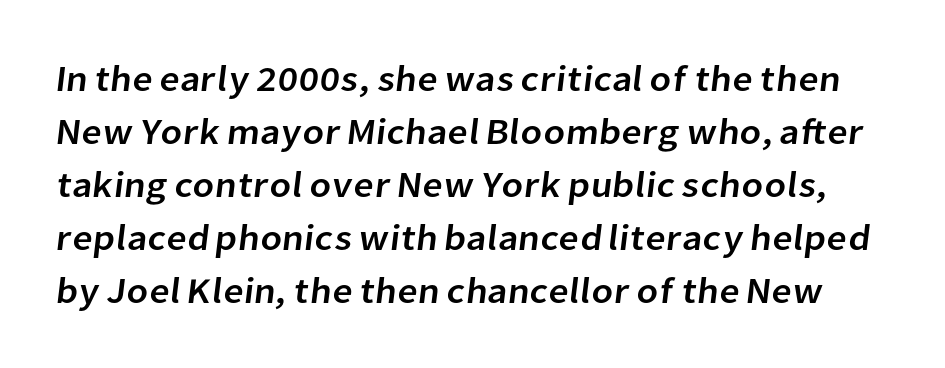
Q: Is the typeface a serif or a sans-serif typeface? A: Sans-serif.
Q: Is the text underlined? A: No.
Q: Is the spacing between letters normal or unusually wide? A: Normal.
Q: Is the spacing between lines tight, normal or loose? A: Normal.
Q: Width (condensed, normal, or wide)? A: Normal.
Q: Stroke contrast? A: Low.
Q: x-height? A: Medium.
Q: Monospaced? A: No.
